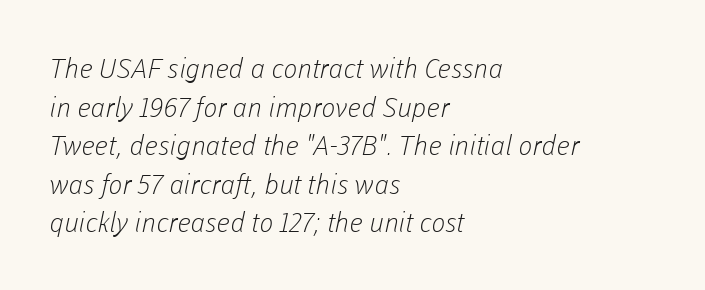
Weight: not bold — regular or lighter. Clear beneath every line of the passage. Casual observation: everything's shoved over to the left. What stands out about the letter spacing? Nothing — it is the standard amount. The leading is moderate, giving the passage an even texture.
